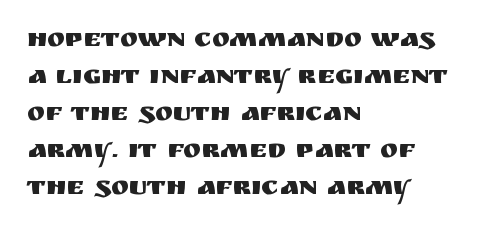
A typesetter would call this zero additional tracking. Notice how descenders clear the ascenders below comfortably — that's standard leading. Ordinary non-slanted type is in use. Letters rest on an invisible, unmarked baseline.
